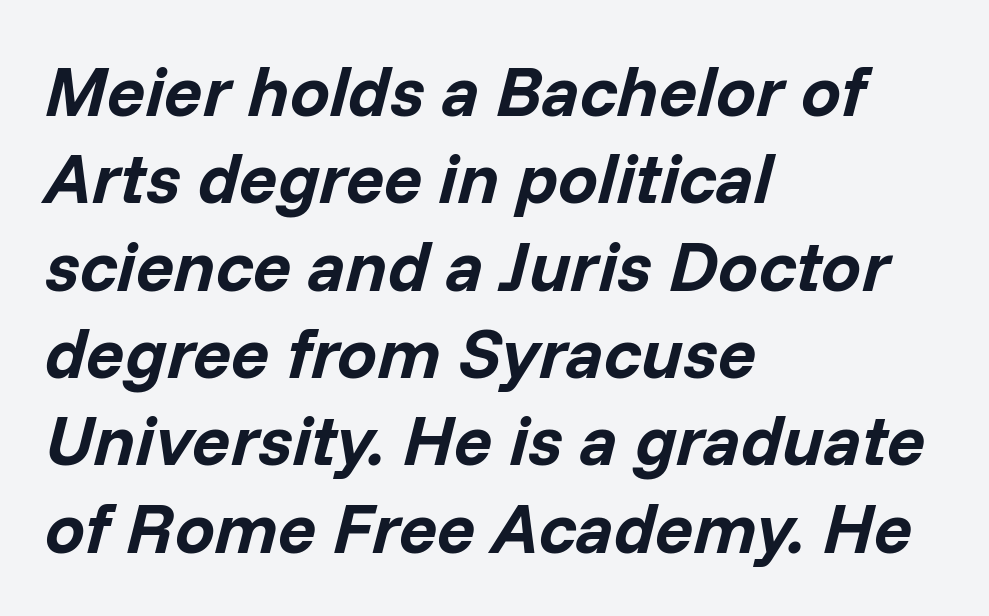
{"italic": "yes", "lean": "right", "slant_degrees": 14, "bold": "yes", "weight": "bold", "width": "normal", "stroke_contrast": "low", "x_height": "medium", "monospaced": "no", "underline": "no", "align": "left", "line_spacing_ratio": 1.23, "letter_spacing": "normal", "letter_spacing_em": 0.0, "glyph_px": 71}
